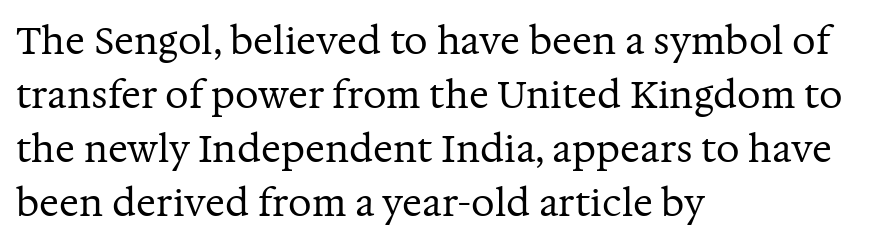
Is this a sans? No — the strokes have serifs. Caption: multi-line text, flush left, ragged right. Is this a fixed-width face? No — the glyphs have proportional, varying widths. Clear beneath every line of the passage. The tracking reads as untouched default to a designer's eye.
